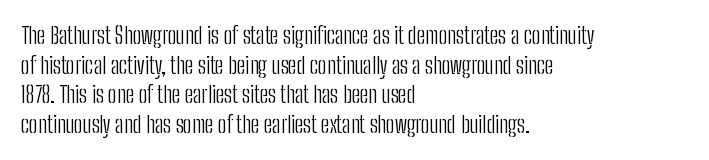
Q: Is the text bold? A: No.
Q: Is the text italic (slanted)? A: No, it is upright.
Q: Is the text underlined? A: No.
Q: How is the paragraph aligned? A: Left-aligned.
Q: Is the spacing between letters normal or unusually wide? A: Normal.
Q: Is the spacing between lines tight, normal or loose? A: Normal.
